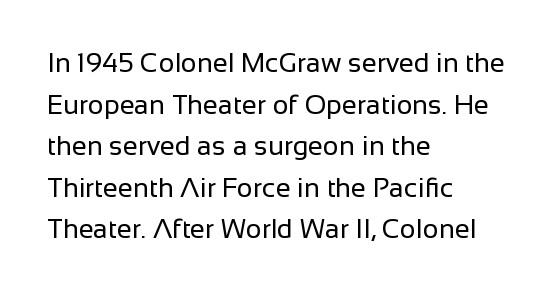
Q: Is the text bold? A: No.
Q: Is the text italic (slanted)? A: No, it is upright.
Q: Is the text underlined? A: No.
Q: How is the paragraph aligned? A: Left-aligned.
Q: Is the spacing between letters normal or unusually wide? A: Normal.
Q: Is the spacing between lines tight, normal or loose? A: Normal.
